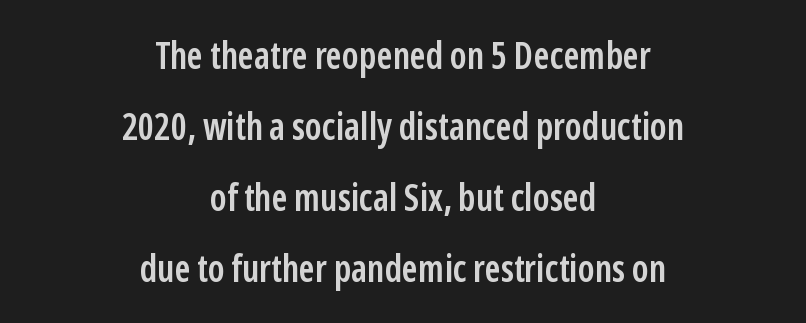
The image shows 37 px semibold, condensed sans-serif type, upright; set centered, loose line spacing (1.92x), normal letter spacing, not underlined; low stroke contrast and a medium x-height.
